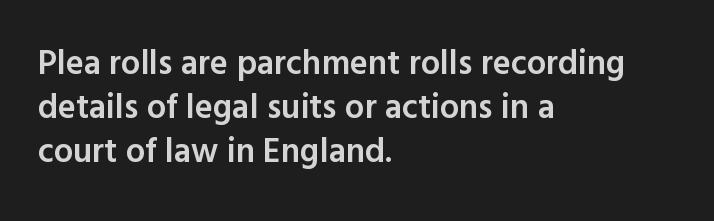
The image shows 34 px semibold sans-serif type, upright; set left-aligned, normal line spacing (1.29x), normal letter spacing, not underlined; a medium x-height.
